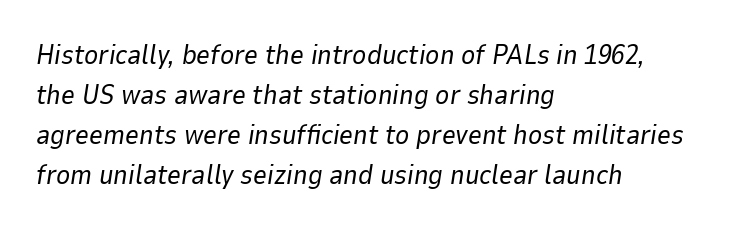
The passage shown has conventional tracking throughout. The ragged edge is on the right, which tells us the setting is flush left. A typesetter would mark this as italic. The lines sit at an ordinary, default distance from one another.
